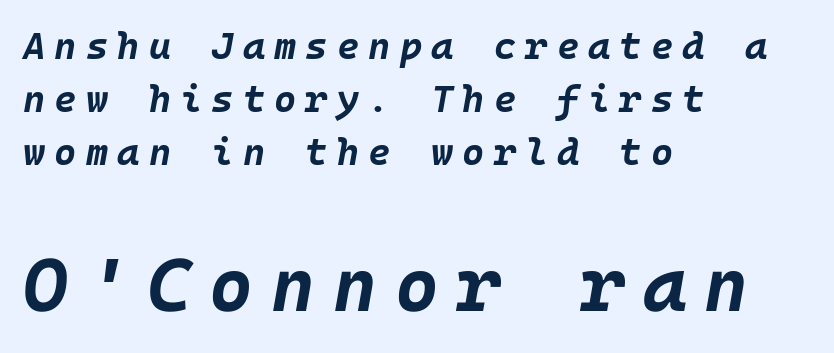
{"italic": "yes", "lean": "right", "slant_degrees": 10, "bold": "yes", "weight": "bold", "width": "normal", "stroke_contrast": "low", "x_height": "large", "underline": "no", "align": "left", "line_spacing": "normal", "line_spacing_ratio": 1.39, "letter_spacing": "wide", "letter_spacing_em": 0.24, "larger_block": "second", "size_ratio": 1.97, "glyph_px": 75}
